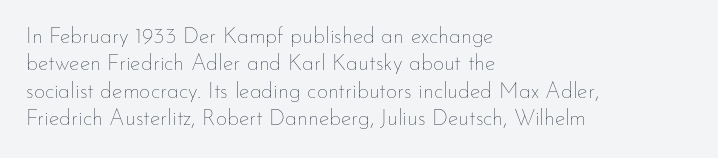
{"italic": "no", "bold": "no", "underline": "no", "align": "left", "line_spacing": "normal", "line_spacing_ratio": 1.25, "letter_spacing": "normal", "letter_spacing_em": 0.0, "glyph_px": 22}
